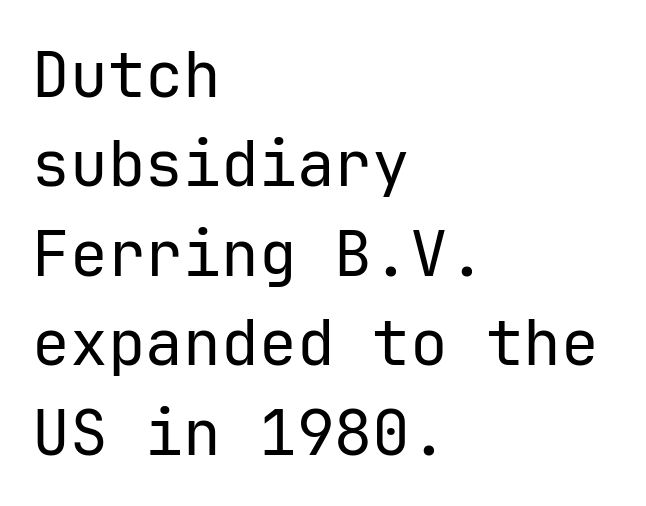
Grotesque or geometric, the face here clearly has no serifs. Check under the words: just untouched page. The letters stand straight up with perfectly vertical stems. Is there much room between lines? A standard amount, neither cramped nor airy. The paragraph shown leans on its left margin. No heavy texture on the line: the type isn't bold.
